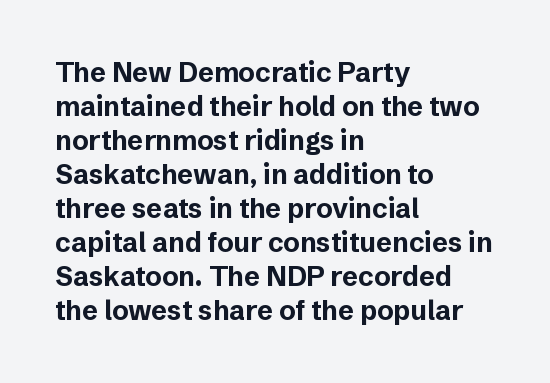
Does the weight exceed regular? Yes, all the way to bold. Short note: letters normally spaced. The space beneath each line is pristine and unruled. The typesetter chose a ragged-right arrangement here. Posture: vertical. The passage shown stacks its lines at a standard gap.
